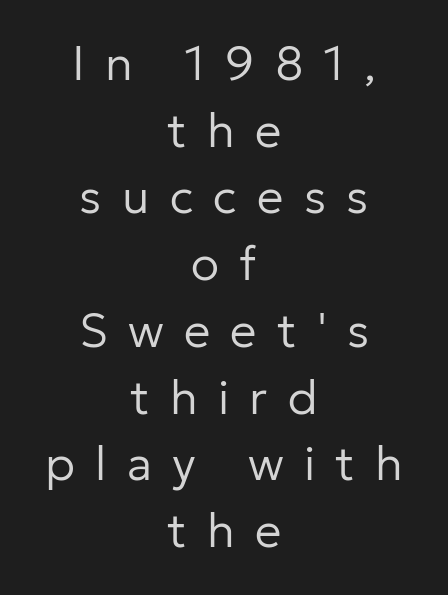
The rendering uses natural spacing where letterforms have individual widths. This block has exactly the height ordinary leading produces. Substantial extra tracking has been applied to these lines. I'd call this a sans setting — the letters go barefoot.
